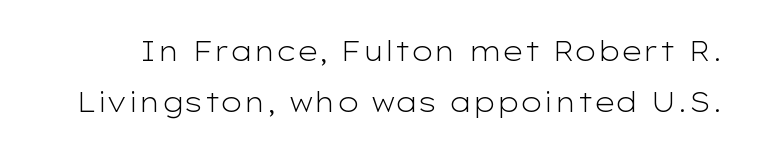
Q: Is the text bold? A: No.
Q: Is the text italic (slanted)? A: No, it is upright.
Q: Is the text underlined? A: No.
Q: Is the spacing between letters normal or unusually wide? A: Normal.
